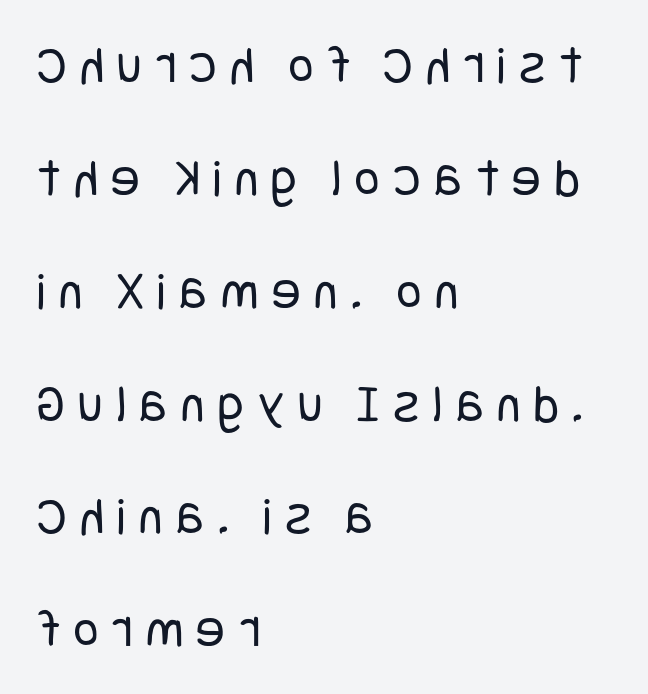
The image shows 54 px regular-weight, condensed sans-serif type, upright; set left-aligned, loose line spacing (2.09x), unusually wide letter spacing (+0.25 em), not underlined; low stroke contrast and a large x-height.
